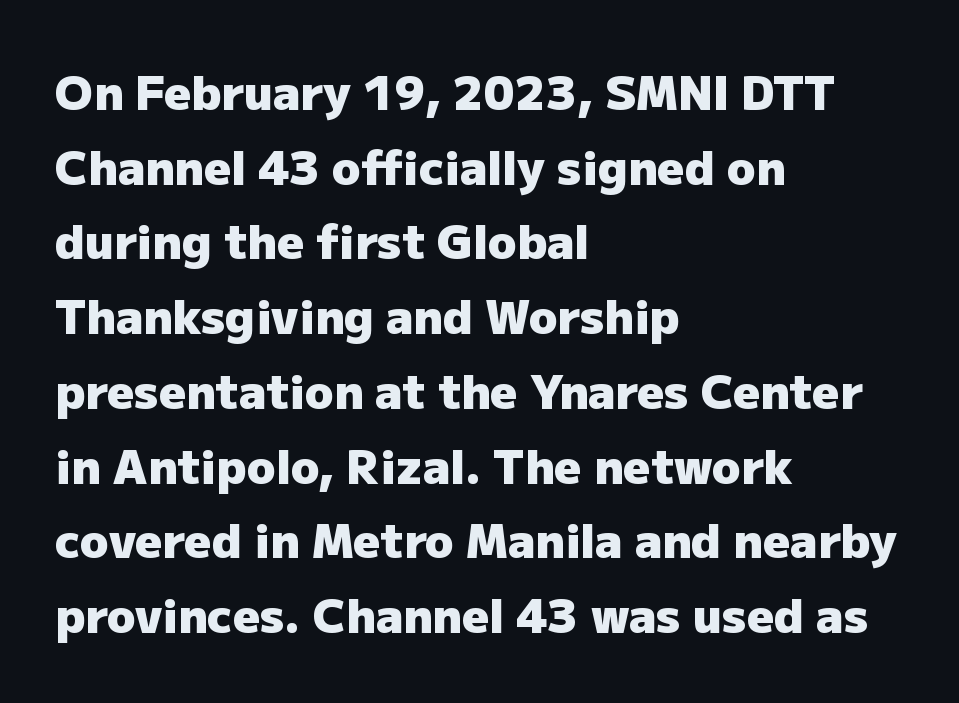
Q: Is the text bold? A: Yes.
Q: Is the text italic (slanted)? A: No, it is upright.
Q: Is the typeface a serif or a sans-serif typeface? A: Sans-serif.
Q: Is the text underlined? A: No.
Q: How is the paragraph aligned? A: Left-aligned.
Q: Is the spacing between letters normal or unusually wide? A: Normal.
Q: Is the spacing between lines tight, normal or loose? A: Normal.
Q: Width (condensed, normal, or wide)? A: Normal.
Q: Stroke contrast? A: Low.
Q: x-height? A: Medium.
Q: Monospaced? A: No.
